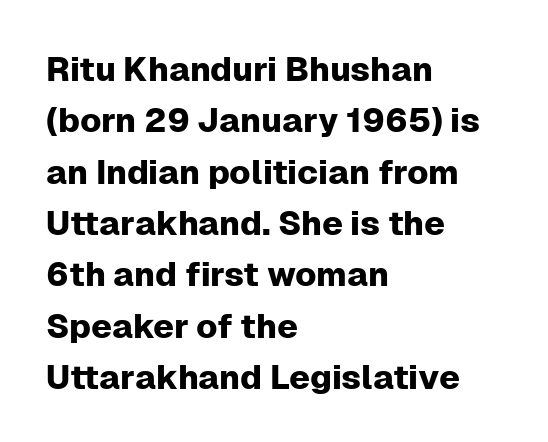
{"serif": "no", "italic": "no", "width": "normal", "stroke_contrast": "low", "x_height": "medium", "monospaced": "no", "underline": "no", "align": "left", "line_spacing": "normal", "line_spacing_ratio": 1.51, "letter_spacing": "normal", "letter_spacing_em": 0.0, "glyph_px": 34}
